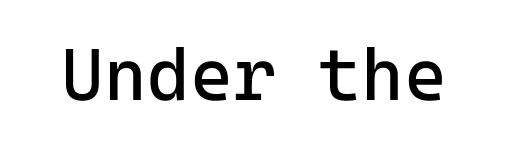
{"serif": "no", "italic": "no", "bold": "no", "weight": "regular", "width": "normal", "stroke_contrast": "low", "x_height": "medium", "monospaced": "yes", "underline": "no", "letter_spacing": "normal", "letter_spacing_em": 0.0, "glyph_px": 73}
